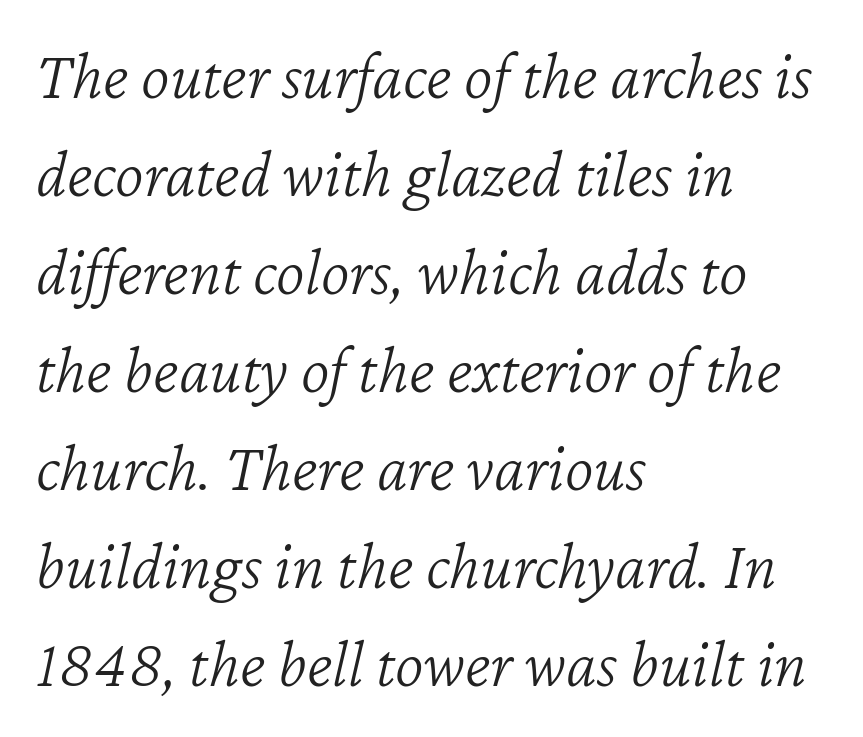
What's the leading like? Ordinary, nothing unusual. No chunkiness to these letters — they're not bold. Think of a printed novel: that variable character pitch is what you see here. The area under the type is left untouched. The setting favours the left margin, as ordinary paragraphs usually do.
